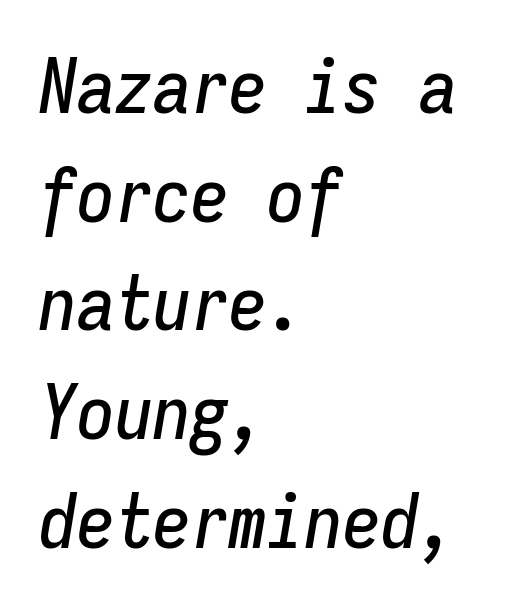
{"italic": "yes", "lean": "right", "slant_degrees": 9, "width": "condensed", "stroke_contrast": "low", "x_height": "medium", "monospaced": "yes", "underline": "no", "align": "left", "line_spacing": "normal", "line_spacing_ratio": 1.43, "letter_spacing": "normal", "letter_spacing_em": 0.0, "glyph_px": 76}
